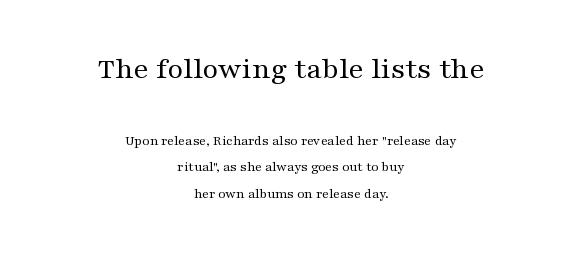
{"serif": "yes", "italic": "no", "bold": "no", "weight": "regular", "width": "wide", "stroke_contrast": "medium", "x_height": "medium", "monospaced": "no", "underline": "no", "align": "center", "line_spacing_ratio": 1.86, "letter_spacing": "normal", "letter_spacing_em": 0.0, "larger_block": "first", "size_ratio": 2.21, "glyph_px": 31}
